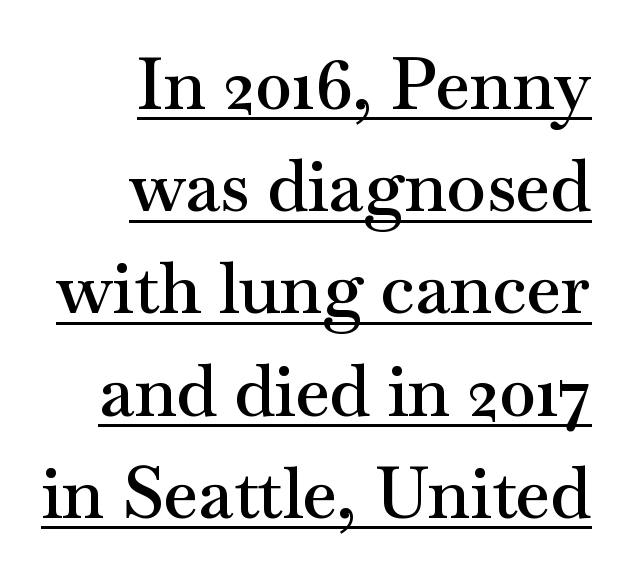
{"serif": "yes", "italic": "no", "bold": "semi", "weight": "semibold", "width": "wide", "stroke_contrast": "medium", "x_height": "small", "monospaced": "no", "underline": "yes", "align": "right", "line_spacing": "normal", "line_spacing_ratio": 1.44, "letter_spacing": "normal", "letter_spacing_em": 0.0, "glyph_px": 71}
